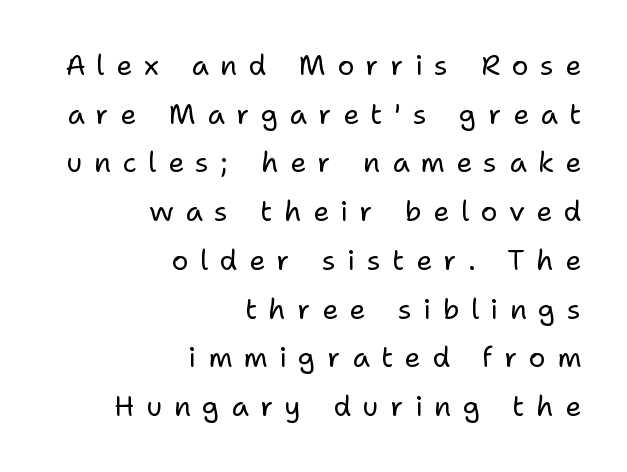
The image shows 28 px regular-weight sans-serif type, upright; set right-aligned, line spacing 1.74x, unusually wide letter spacing (+0.41 em), not underlined; low stroke contrast and a medium x-height.
